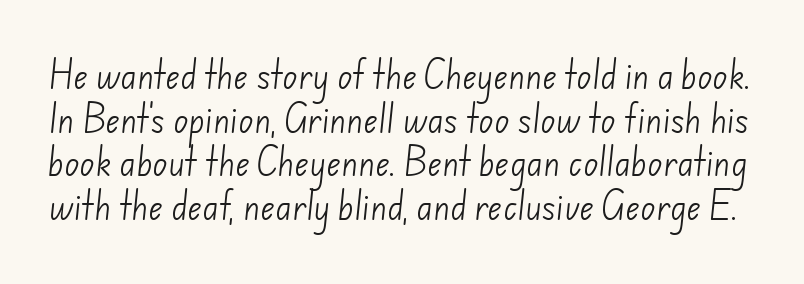
The image shows 31 px light sans-serif type; set normal line spacing (1.41x), normal letter spacing, not underlined; low stroke contrast and a small x-height.
